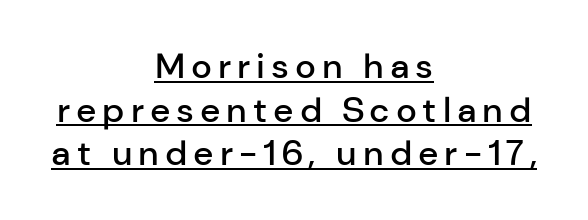
The image shows 35 px semibold sans-serif type, upright; set centered, normal line spacing (1.25x), underlined; low stroke contrast and a medium x-height.
